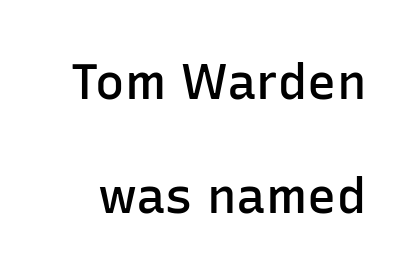
{"serif": "no", "italic": "no", "bold": "semi", "weight": "semibold", "width": "normal", "stroke_contrast": "low", "x_height": "medium", "monospaced": "no", "underline": "no", "line_spacing": "loose", "line_spacing_ratio": 2.33, "letter_spacing": "normal", "letter_spacing_em": 0.0, "glyph_px": 49}
